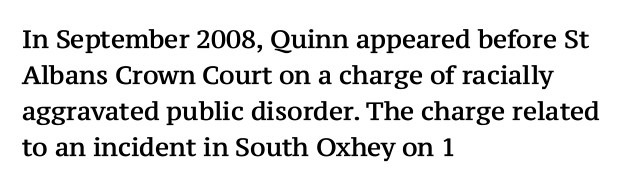
Vertically, the passage feels balanced, rows spaced as you'd expect. Every character sits straight up, as roman type does. A typesetter would call this zero additional tracking. Each line starts at the same left margin while the right side varies. Descenders are the only things crossing below the line.
